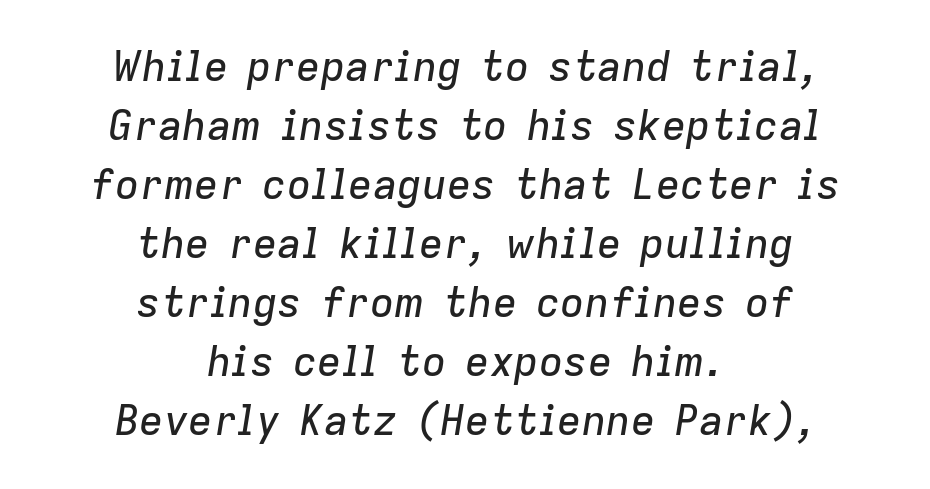
The font's italic variant was chosen for this text. Each new line begins a customary step beneath the previous one. How are the letters spaced? Ordinarily, with no added tracking. The letters advance in unequal steps, a hallmark of proportional type. Descenders are the only things crossing below the line.
